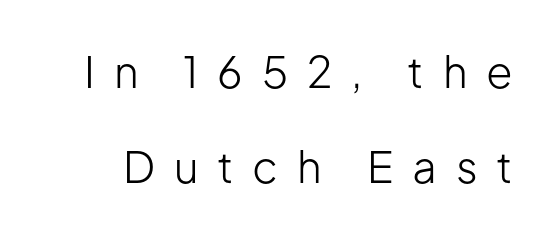
The foot of each line stays bare and open. The gaps between neighbouring characters are conspicuously large. Designer's note — italics off, roman on. Looks like regular typesetting: each glyph gets only the width it needs. One glance says open: line gaps are wider than usual.
